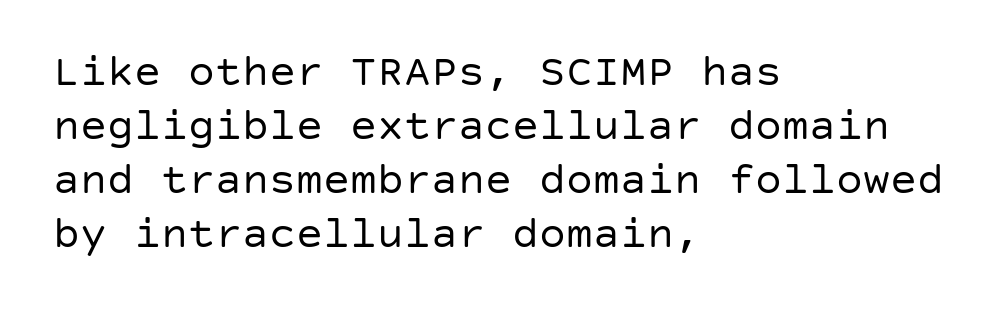
{"serif": "no", "italic": "no", "bold": "no", "weight": "regular", "width": "normal", "stroke_contrast": "low", "x_height": "large", "underline": "no", "align": "left", "line_spacing_ratio": 1.2, "letter_spacing": "normal", "letter_spacing_em": 0.0, "glyph_px": 45}
